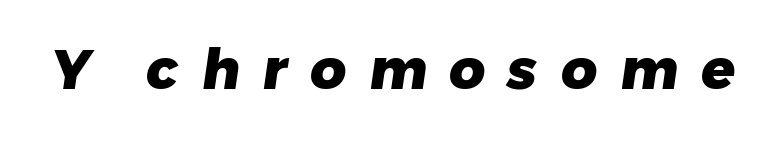
The image shows 56 px heavy sans-serif type; set unusually wide letter spacing (+0.41 em), not underlined; low stroke contrast and a medium x-height.
